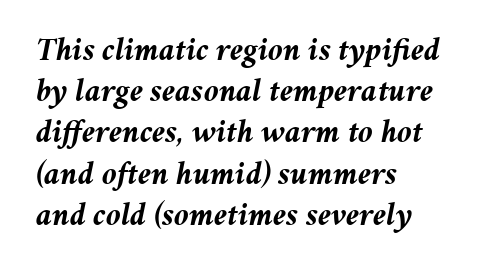
Quick note: interline space is typical. Note the varied advance widths — an 'i' is clearly narrower than an 'm'. Is the type slanted? Yes — the strokes lean at a clear angle. Caption: multi-line text, flush left, ragged right. The glyphs have the mass of a bold cut. The gap between lines stays unmarked.
